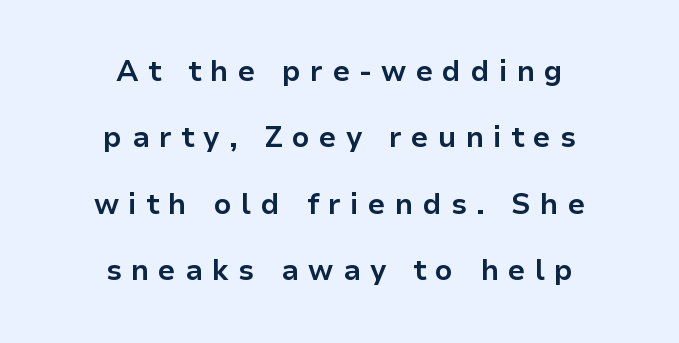
The image shows 29 px bold sans-serif type, upright; set centered, loose line spacing (2.29x), unusually wide letter spacing (+0.32 em), not underlined; low stroke contrast and a medium x-height.
